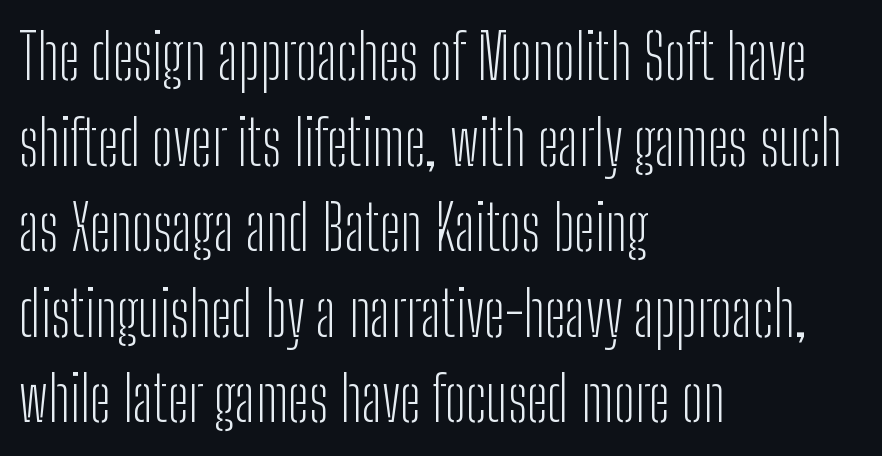
{"serif": "no", "italic": "no", "bold": "no", "weight": "light", "width": "condensed", "stroke_contrast": "low", "x_height": "medium", "monospaced": "no", "underline": "no", "align": "left", "line_spacing": "normal", "line_spacing_ratio": 1.38, "letter_spacing": "normal", "letter_spacing_em": 0.0, "glyph_px": 62}
